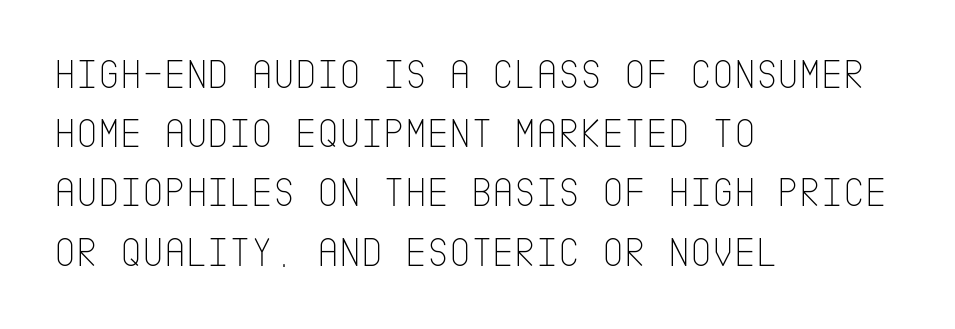
The image shows 42 px thin, condensed sans-serif type, upright; set left-aligned, normal line spacing (1.41x), normal letter spacing, not underlined; low stroke contrast and a large x-height.
